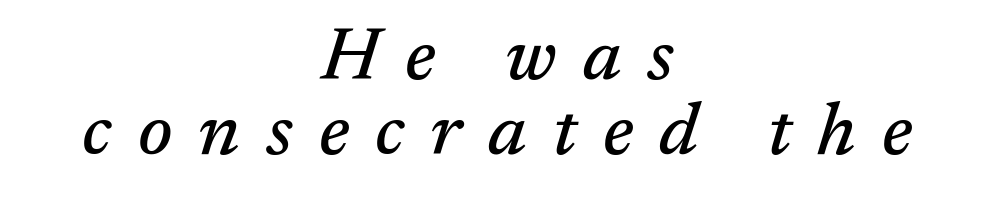
{"serif": "yes", "italic": "yes", "lean": "right", "slant_degrees": 17, "width": "normal", "stroke_contrast": "medium", "x_height": "medium", "monospaced": "no", "underline": "no", "align": "center", "line_spacing": "tight", "line_spacing_ratio": 1.01, "letter_spacing": "wide", "letter_spacing_em": 0.35, "glyph_px": 74}
